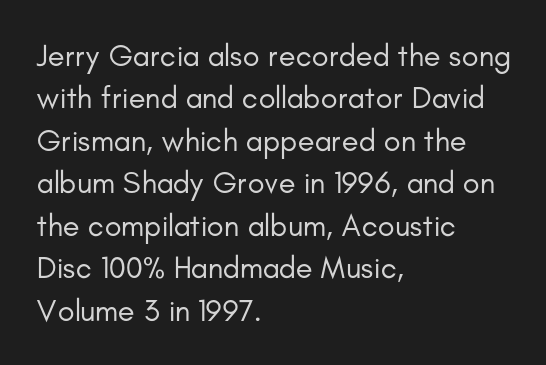
Q: Is the text bold? A: No.
Q: Is the text italic (slanted)? A: No, it is upright.
Q: Is the typeface a serif or a sans-serif typeface? A: Sans-serif.
Q: Is the text underlined? A: No.
Q: How is the paragraph aligned? A: Left-aligned.
Q: Is the spacing between letters normal or unusually wide? A: Normal.
Q: Is the spacing between lines tight, normal or loose? A: Normal.
Q: Width (condensed, normal, or wide)? A: Normal.
Q: Stroke contrast? A: Low.
Q: x-height? A: Small.
Q: Monospaced? A: No.
